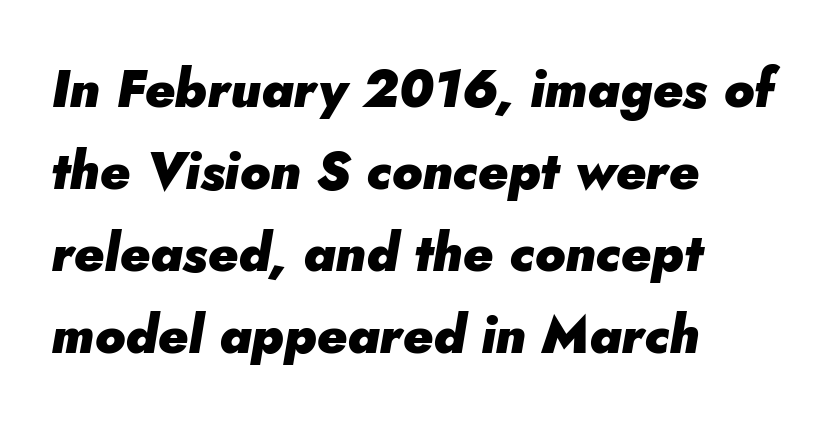
Q: Is the text bold? A: Yes.
Q: Is the text italic (slanted)? A: Yes, it leans right by about 5 degrees.
Q: Is the text underlined? A: No.
Q: How is the paragraph aligned? A: Left-aligned.
Q: Is the spacing between letters normal or unusually wide? A: Normal.
Q: Is the spacing between lines tight, normal or loose? A: Normal.
Q: Width (condensed, normal, or wide)? A: Normal.
Q: Stroke contrast? A: Low.
Q: x-height? A: Small.
Q: Monospaced? A: No.
